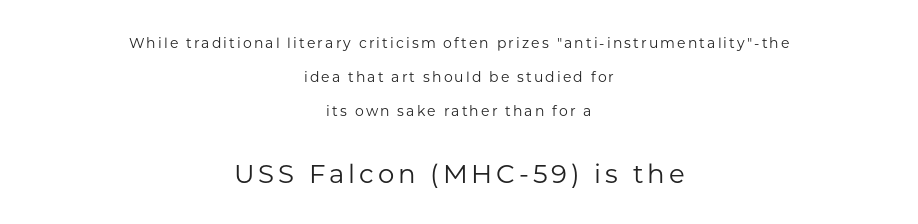
Q: Is the text bold? A: No.
Q: Is the text italic (slanted)? A: No, it is upright.
Q: Is the text underlined? A: No.
Q: How is the paragraph aligned? A: Centered.
Q: Is the spacing between lines tight, normal or loose? A: Loose.
Q: Which block of text is set in a larger size, the first (top) or the second (bottom)? A: The second (bottom) one.
